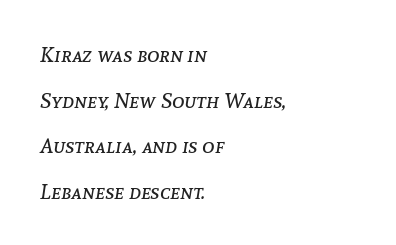
If you drew a line through each stem, it would be angled. These glyphs show unthickened strokes, regular width or finer. Decoration check: the copy has no underline. If you measured baseline to baseline, you'd find a long distance. The gaps between neighbouring characters are ordinary and unremarkable. Notice how the passage keeps a crisp vertical edge on the left only.
